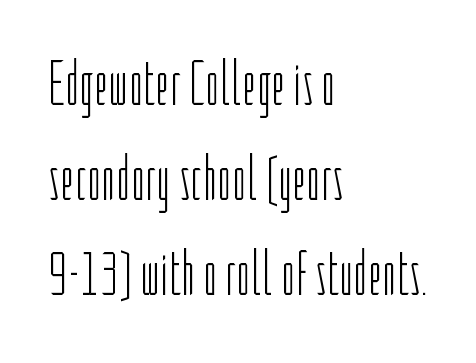
The image shows 63 px light, condensed sans-serif type, upright; set left-aligned, normal line spacing (1.51x), normal letter spacing, not underlined; low stroke contrast and a medium x-height.
